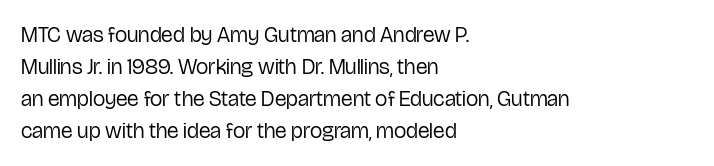
Weight: in the light-to-regular range. These lines keep a tight, regular rhythm from letter to letter. Any mark beneath the type? The region is blank. Left-aligned paragraph, ragged on the right. If you drew a line through each stem, it would be perfectly vertical. Honestly, the row spacing looks completely unremarkable.
